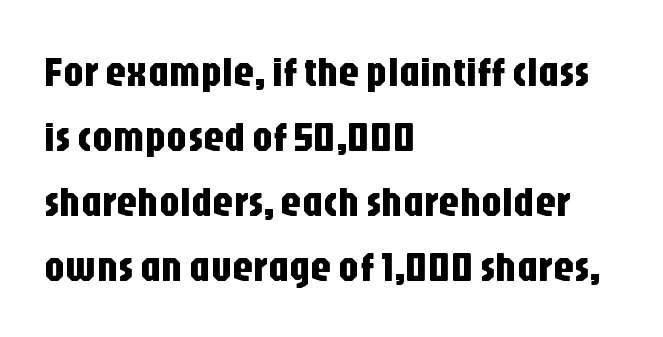
{"serif": "no", "italic": "no", "width": "condensed", "stroke_contrast": "low", "x_height": "large", "monospaced": "no", "underline": "no", "align": "left", "line_spacing": "normal", "line_spacing_ratio": 1.55, "letter_spacing": "normal", "letter_spacing_em": 0.0, "glyph_px": 42}
